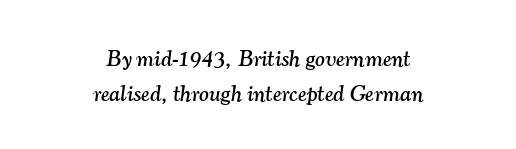
These lines are centered, leaving both edges ragged. You can tell it's italic because the verticals aren't actually vertical. In terms of letterspacing, this is plain default setting. How would I describe the line gaps? Plain and ordinary. Has an underline been added? It has not.
